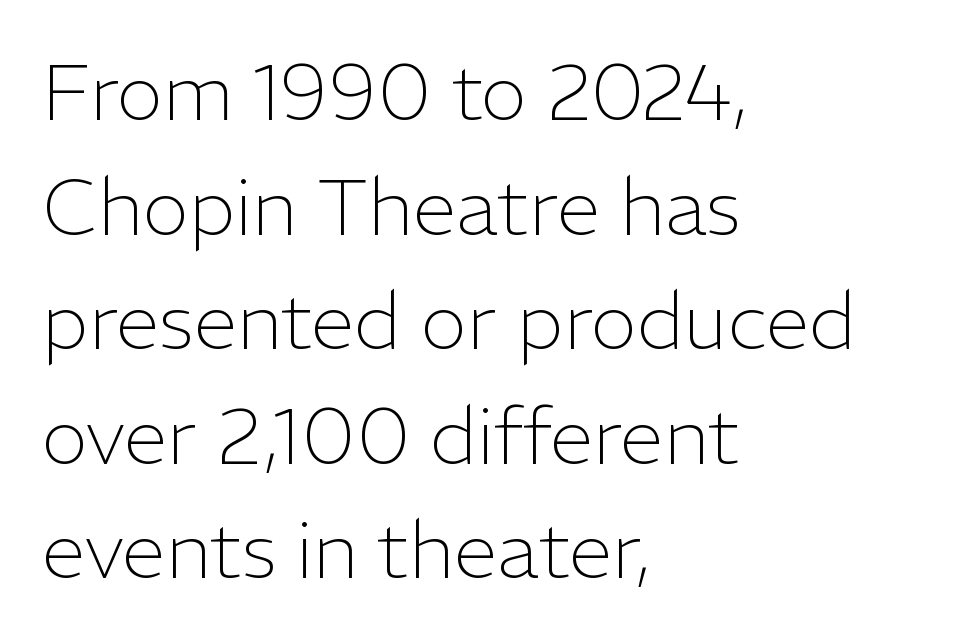
The image shows 79 px light sans-serif type, upright; set left-aligned, normal line spacing (1.45x), normal letter spacing, not underlined; low stroke contrast and a medium x-height.
